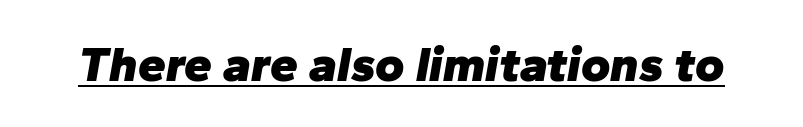
Pretty heavy lettering here — definitely bold. Does a line run under the words? Yes, clearly. Nothing unusual about the tracking: characters are spaced as the font intends. Do the characters align in a grid? No, the font is proportional. Is the type slanted? Yes — the strokes lean at a clear angle.
